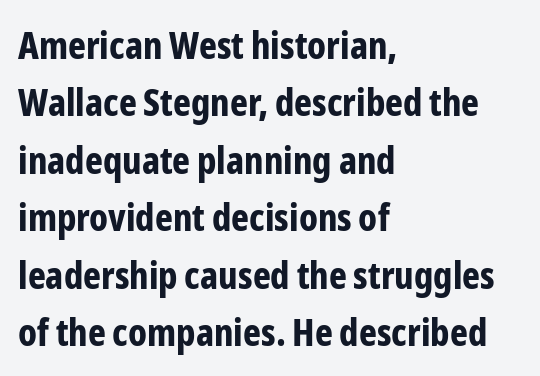
Does the copy run flush right? No — it runs flush left. Check under the words: just untouched page. How would I describe the line gaps? Plain and ordinary. What stands out about the letter spacing? Nothing — it is the standard amount. Heavy-handed strokes throughout: this text is bold. The font's upright variant was chosen for this text.
